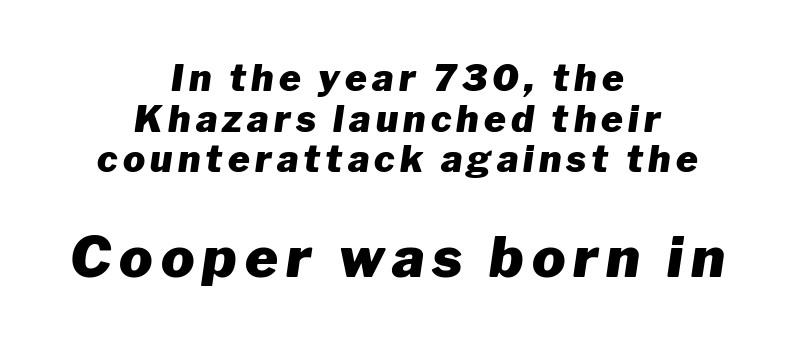
The image shows 56 px heavy type, italic (leaning right); set centered, tight line spacing (1.1x), not underlined; the second (bottom) block is 1.51x larger; low stroke contrast and a medium x-height.
